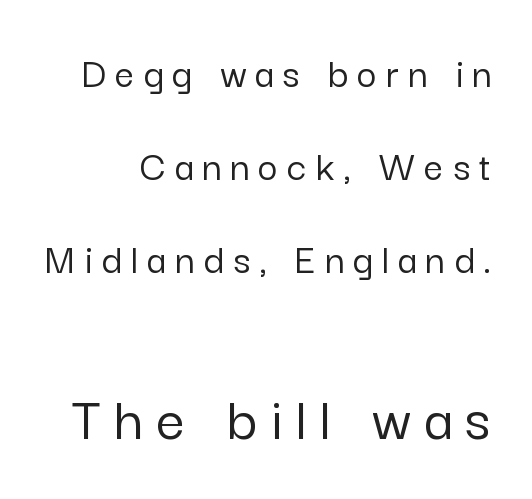
The image shows 64 px sans-serif type, upright; set loose line spacing (2.16x), unusually wide letter spacing (+0.21 em), not underlined; the second (bottom) block is 1.49x larger; low stroke contrast and a medium x-height.
